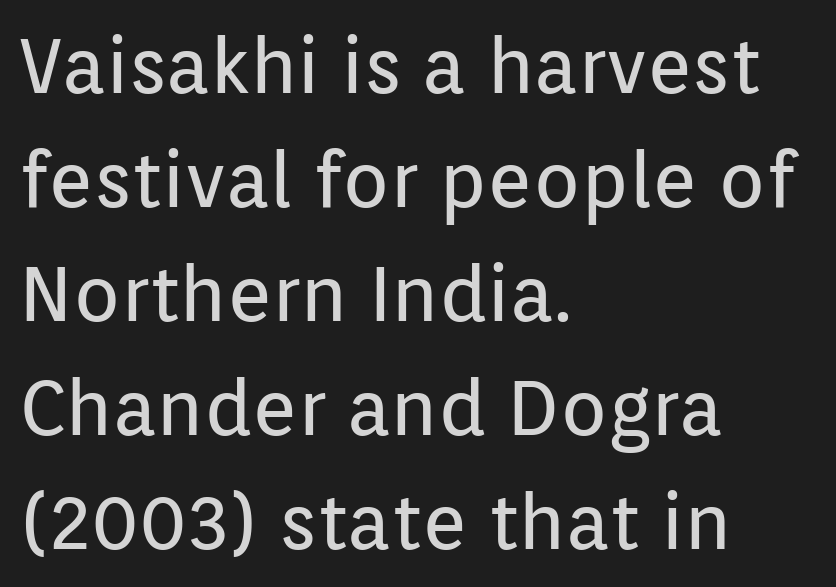
The image shows 77 px regular-weight sans-serif type, upright; set left-aligned, normal line spacing (1.48x), normal letter spacing, not underlined; low stroke contrast and a medium x-height.
